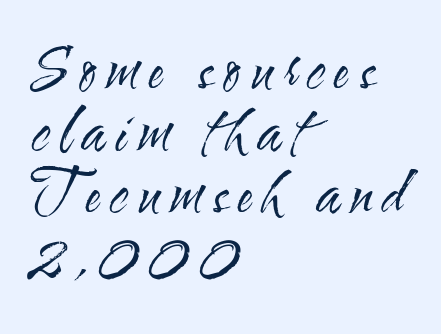
{"serif": "no", "bold": "no", "weight": "regular", "width": "condensed", "stroke_contrast": "medium", "x_height": "small", "monospaced": "no", "underline": "no", "align": "left", "line_spacing": "tight", "line_spacing_ratio": 1.07, "glyph_px": 58}
